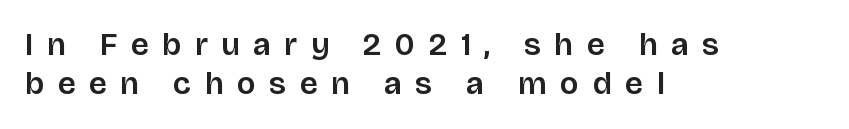
Lines of text with bare space underneath. Grotesque or geometric, the face here clearly has no serifs. Spacing between characters has been opened up far beyond the box default. Italic? Not at all — the glyphs are vertical. The letters advance in unequal steps, a hallmark of proportional type. The rendering anchors every line to the left-hand side.
